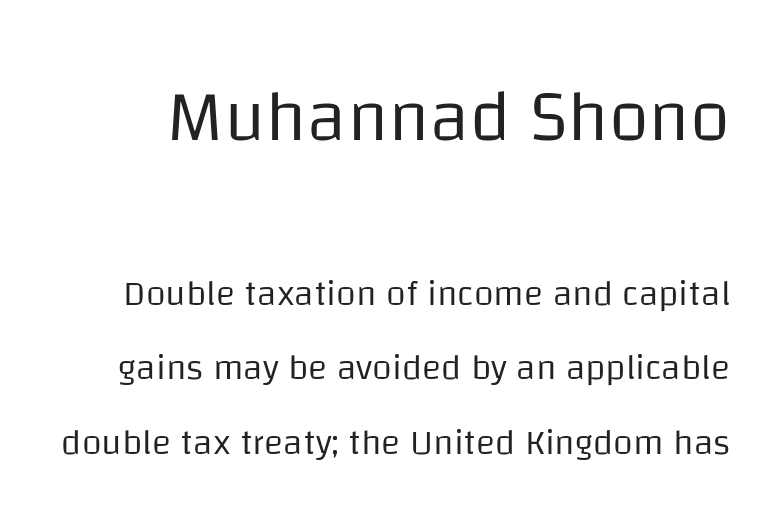
The letters advance in unequal steps, a hallmark of proportional type. Nothing sits at the stroke ends, so this counts as sans-serif. Here the glyphs are tracked normally, forming tight word shapes. Line spacing here is loose. This is not heavy type; no bold has been used.
